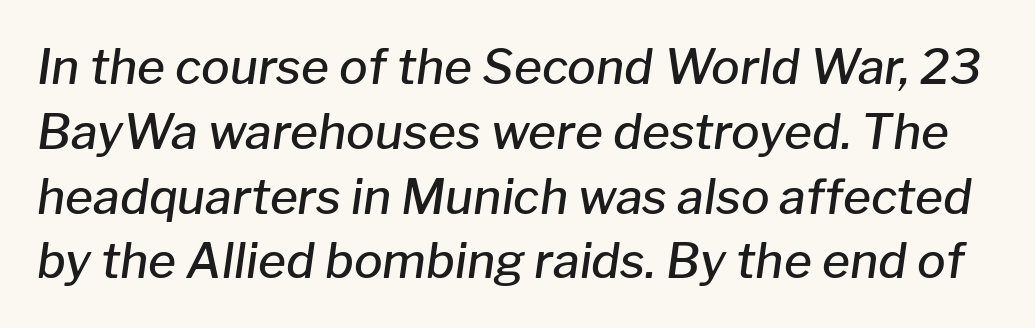
Varying glyph widths throughout — classic text-font behaviour. The sample has been set in demibold, a notch under bold. Look at the tracking — it's just the regular setting, nothing added. Descenders hang freely into open space. The font's italic variant was chosen for this text. If you measured baseline to baseline, you'd find a middling distance.
